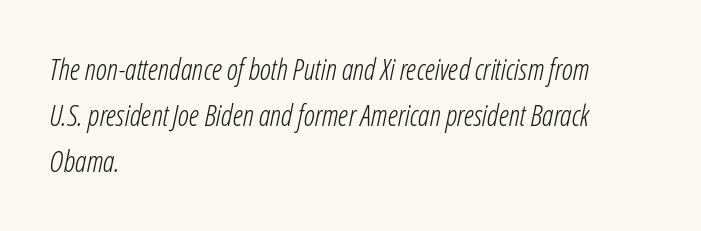
{"italic": "yes", "lean": "right", "slant_degrees": 12, "bold": "no", "weight": "light", "width": "condensed", "stroke_contrast": "low", "x_height": "medium", "monospaced": "no", "underline": "no", "align": "left", "line_spacing": "normal", "line_spacing_ratio": 1.59, "letter_spacing": "normal", "letter_spacing_em": 0.0, "glyph_px": 29}
